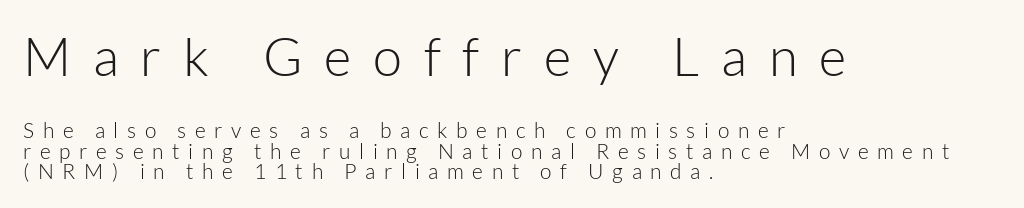
Q: Is the text bold? A: No.
Q: Is the text italic (slanted)? A: No, it is upright.
Q: Is the typeface a serif or a sans-serif typeface? A: Sans-serif.
Q: Is the text underlined? A: No.
Q: How is the paragraph aligned? A: Left-aligned.
Q: Is the spacing between letters normal or unusually wide? A: Unusually wide.
Q: Is the spacing between lines tight, normal or loose? A: Tight.
Q: Which block of text is set in a larger size, the first (top) or the second (bottom)? A: The first (top) one.
Q: Width (condensed, normal, or wide)? A: Normal.
Q: Stroke contrast? A: Low.
Q: x-height? A: Medium.
Q: Monospaced? A: No.
